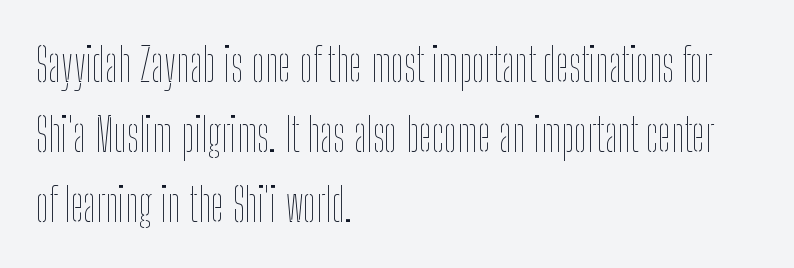
{"italic": "no", "bold": "no", "weight": "thin", "width": "condensed", "stroke_contrast": "low", "x_height": "medium", "monospaced": "no", "underline": "no", "align": "left", "line_spacing": "normal", "line_spacing_ratio": 1.52, "letter_spacing": "normal", "letter_spacing_em": 0.0, "glyph_px": 46}
